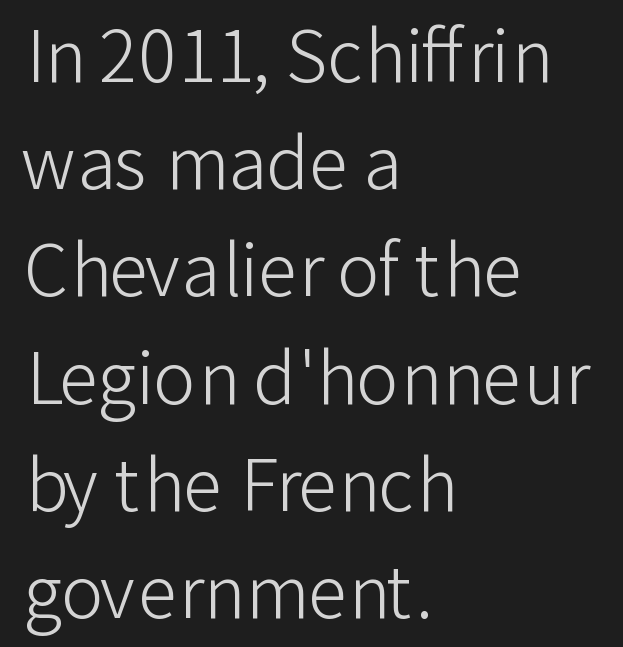
{"serif": "no", "italic": "no", "bold": "no", "weight": "light", "width": "normal", "stroke_contrast": "low", "x_height": "medium", "monospaced": "no", "underline": "no", "align": "left", "line_spacing": "normal", "line_spacing_ratio": 1.51, "letter_spacing": "normal", "letter_spacing_em": 0.0, "glyph_px": 71}
